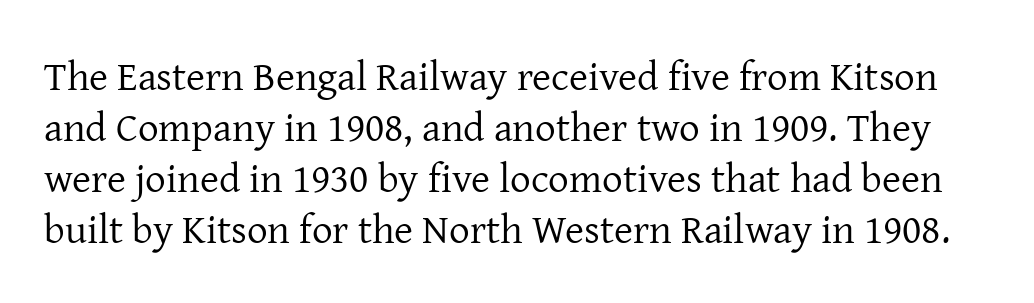
Q: Is the text bold? A: No.
Q: Is the text italic (slanted)? A: No, it is upright.
Q: Is the typeface a serif or a sans-serif typeface? A: Serif.
Q: Is the text underlined? A: No.
Q: Is the spacing between letters normal or unusually wide? A: Normal.
Q: Width (condensed, normal, or wide)? A: Normal.
Q: Stroke contrast? A: Low.
Q: x-height? A: Medium.
Q: Monospaced? A: No.
